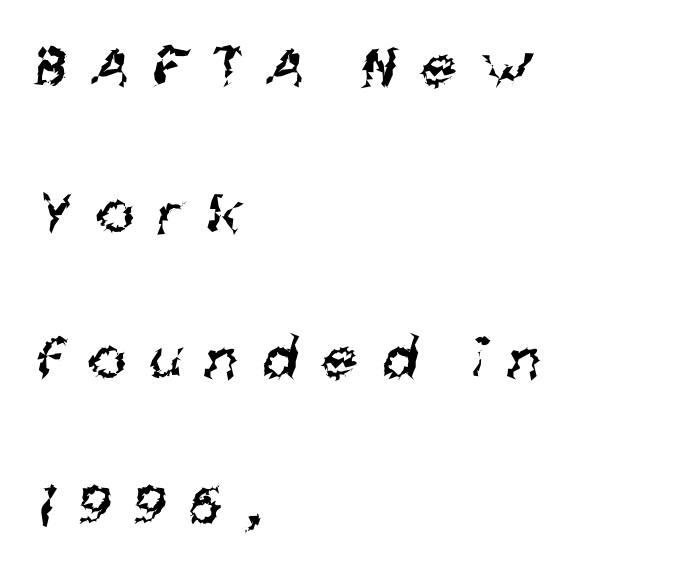
Weight: regular or lighter. Short and long lines alike share a common starting point at left. In terms of letterspacing, this is a distinctly airy, spread setting. Nothing sits at the stroke ends, so this counts as sans-serif. Type without underlining.
